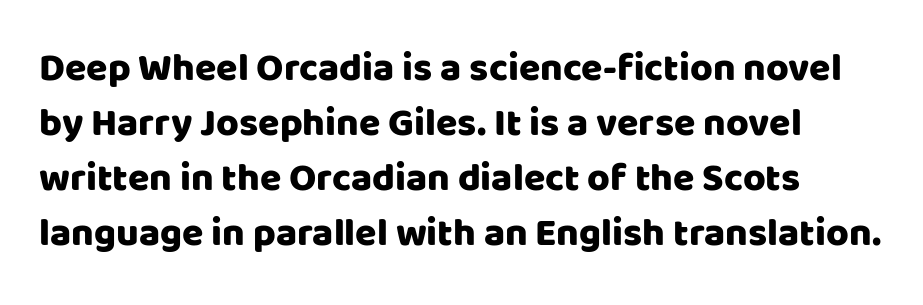
{"serif": "no", "italic": "no", "width": "normal", "stroke_contrast": "low", "x_height": "large", "monospaced": "no", "underline": "no", "line_spacing": "normal", "line_spacing_ratio": 1.41, "letter_spacing": "normal", "letter_spacing_em": 0.0, "glyph_px": 39}
